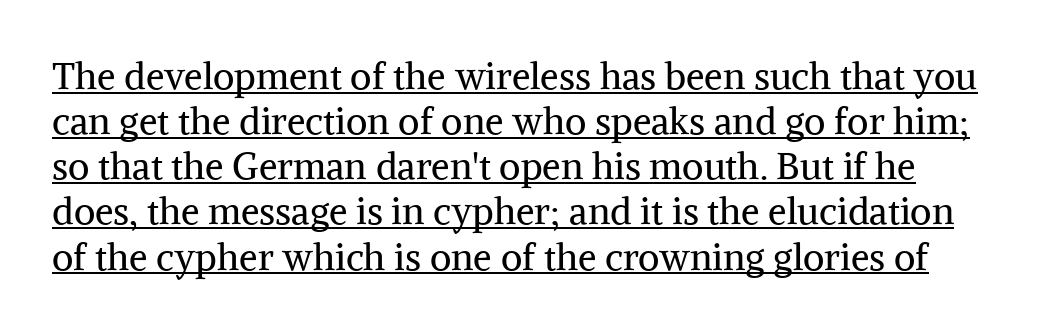
The letterforms sit shoulder to shoulder at normal distance. A typesetter would label this face a serif. The weight would be labelled regular, book, light, or lighter still. The axis of the letterforms is exactly vertical.
